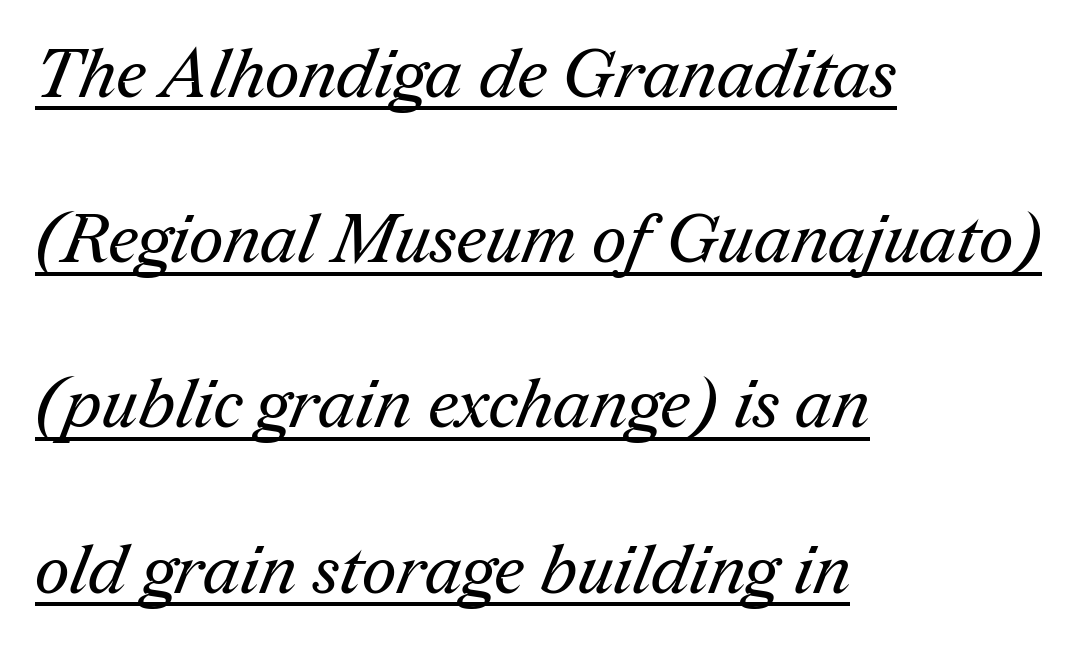
{"serif": "yes", "bold": "no", "weight": "regular", "width": "normal", "stroke_contrast": "medium", "x_height": "medium", "monospaced": "no", "underline": "yes", "align": "left", "line_spacing": "loose", "line_spacing_ratio": 2.43, "letter_spacing": "normal", "letter_spacing_em": 0.0, "glyph_px": 68}
